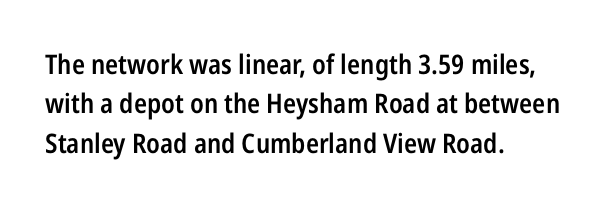
{"italic": "no", "bold": "semi", "underline": "no", "align": "left", "line_spacing": "normal", "line_spacing_ratio": 1.46, "letter_spacing": "normal", "letter_spacing_em": 0.0, "glyph_px": 27}
